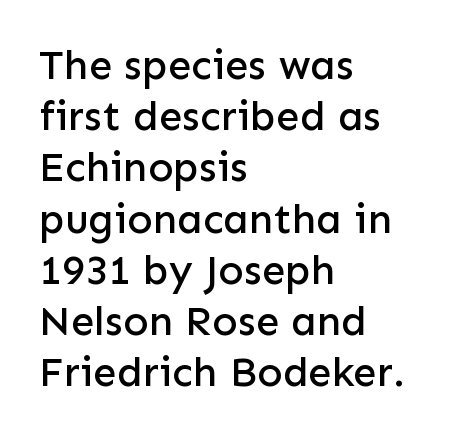
Q: Is the text italic (slanted)? A: No, it is upright.
Q: Is the typeface a serif or a sans-serif typeface? A: Sans-serif.
Q: Is the text underlined? A: No.
Q: How is the paragraph aligned? A: Left-aligned.
Q: Is the spacing between letters normal or unusually wide? A: Normal.
Q: Width (condensed, normal, or wide)? A: Normal.
Q: Stroke contrast? A: Low.
Q: x-height? A: Medium.
Q: Monospaced? A: No.
